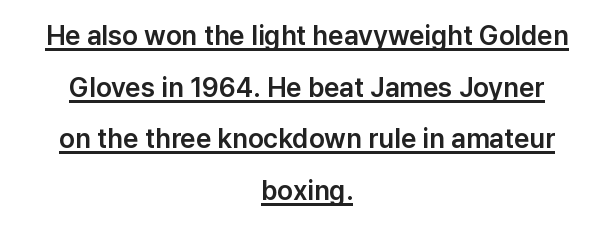
Q: Is the text italic (slanted)? A: No, it is upright.
Q: Is the text underlined? A: Yes.
Q: How is the paragraph aligned? A: Centered.
Q: Is the spacing between letters normal or unusually wide? A: Normal.
Q: Is the spacing between lines tight, normal or loose? A: Loose.
